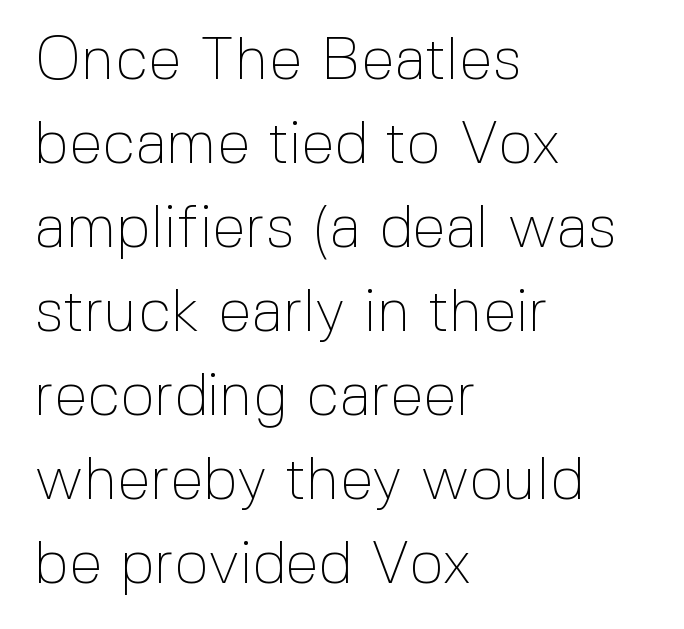
{"serif": "no", "italic": "no", "bold": "no", "weight": "thin", "width": "normal", "x_height": "medium", "monospaced": "no", "underline": "no", "align": "left", "line_spacing": "normal", "line_spacing_ratio": 1.4, "letter_spacing": "normal", "letter_spacing_em": 0.0, "glyph_px": 60}
